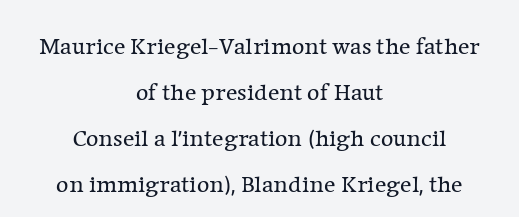
Q: Is the text bold? A: No.
Q: Is the text italic (slanted)? A: No, it is upright.
Q: Is the text underlined? A: No.
Q: How is the paragraph aligned? A: Centered.
Q: Is the spacing between letters normal or unusually wide? A: Normal.
Q: Is the spacing between lines tight, normal or loose? A: Loose.
